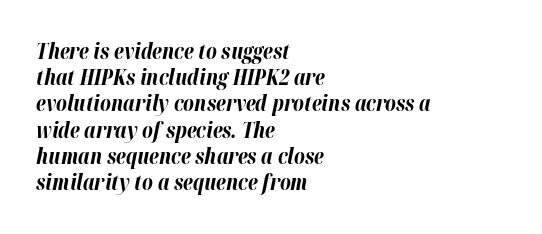
{"italic": "yes", "lean": "right", "slant_degrees": 12, "bold": "yes", "underline": "no", "align": "left", "line_spacing": "normal", "line_spacing_ratio": 1.25, "letter_spacing": "normal", "letter_spacing_em": 0.0, "glyph_px": 21}
